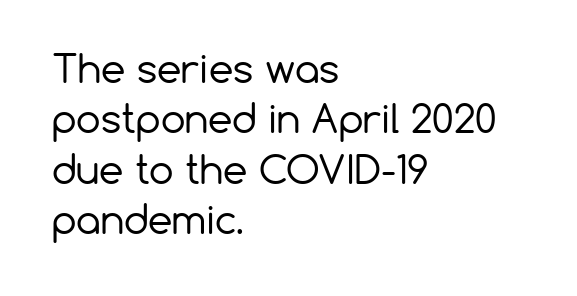
Q: Is the text bold? A: No.
Q: Is the text italic (slanted)? A: No, it is upright.
Q: Is the typeface a serif or a sans-serif typeface? A: Sans-serif.
Q: Is the text underlined? A: No.
Q: How is the paragraph aligned? A: Left-aligned.
Q: Is the spacing between letters normal or unusually wide? A: Normal.
Q: Is the spacing between lines tight, normal or loose? A: Normal.
Q: Width (condensed, normal, or wide)? A: Normal.
Q: Stroke contrast? A: Low.
Q: x-height? A: Medium.
Q: Monospaced? A: No.
